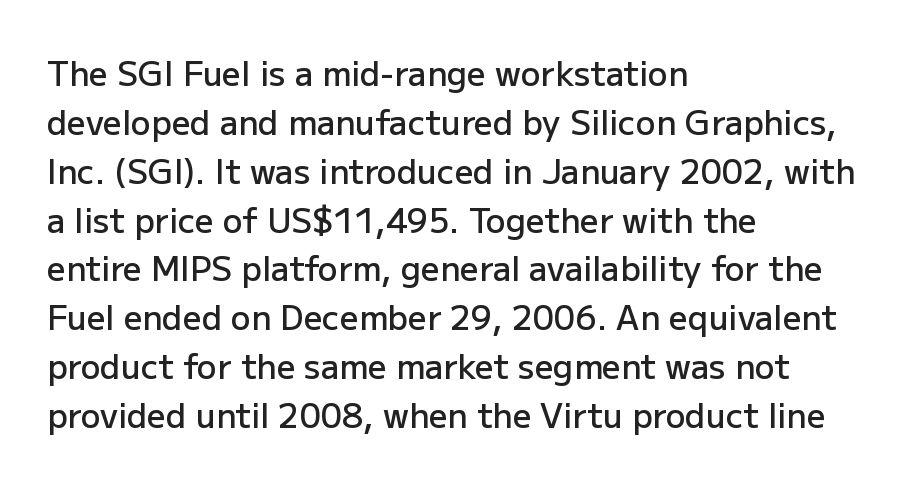
The image shows 33 px semibold sans-serif type, upright; set left-aligned, normal line spacing (1.48x), normal letter spacing, not underlined; low stroke contrast and a medium x-height.
